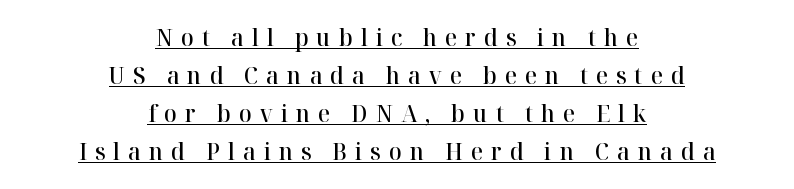
The image shows 24 px text type, upright; set centered, normal line spacing (1.59x), unusually wide letter spacing (+0.33 em), underlined.
